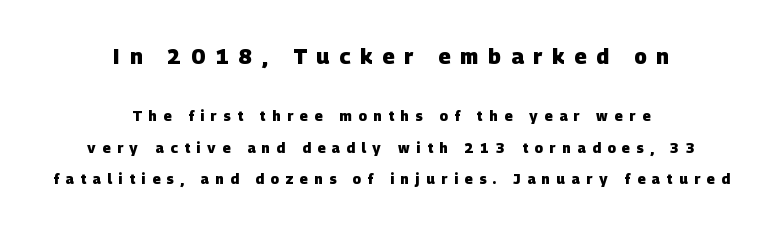
Q: Is the text bold? A: Yes.
Q: Is the text underlined? A: No.
Q: How is the paragraph aligned? A: Centered.
Q: Is the spacing between letters normal or unusually wide? A: Unusually wide.
Q: Is the spacing between lines tight, normal or loose? A: Loose.
Q: Which block of text is set in a larger size, the first (top) or the second (bottom)? A: The first (top) one.
